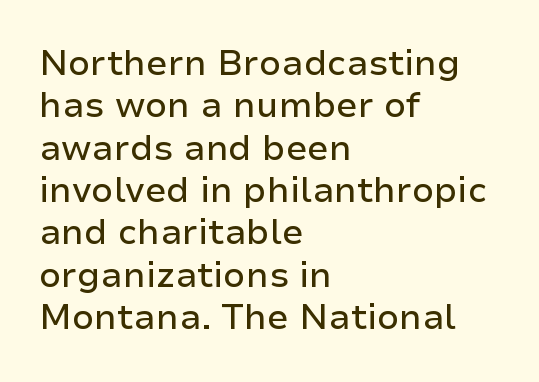
{"serif": "no", "italic": "no", "width": "normal", "stroke_contrast": "low", "x_height": "medium", "monospaced": "no", "underline": "no", "align": "left", "line_spacing_ratio": 1.21, "letter_spacing": "normal", "letter_spacing_em": 0.0, "glyph_px": 35}
